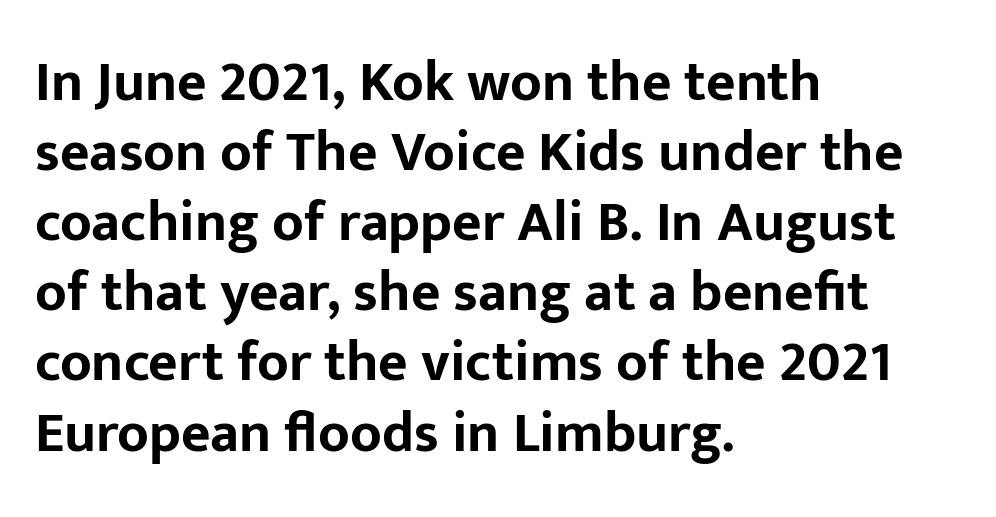
No feet cap the strokes, marking this as sans-serif type. The gaps between neighbouring characters are ordinary and unremarkable. It's the straight-up-and-down kind of type. Type without underlining. You could not count columns in this text — the font is proportionally spaced.
